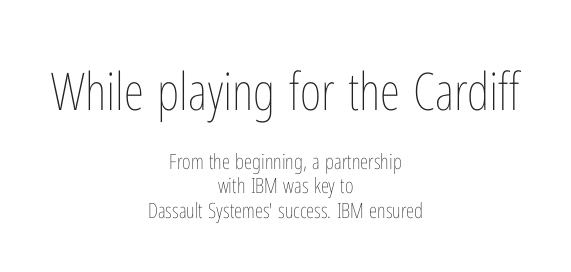
Q: Is the text bold? A: No.
Q: Is the text italic (slanted)? A: No, it is upright.
Q: Is the text underlined? A: No.
Q: How is the paragraph aligned? A: Centered.
Q: Is the spacing between letters normal or unusually wide? A: Normal.
Q: Which block of text is set in a larger size, the first (top) or the second (bottom)? A: The first (top) one.
Q: Width (condensed, normal, or wide)? A: Condensed.
Q: Stroke contrast? A: Low.
Q: x-height? A: Medium.
Q: Monospaced? A: No.
